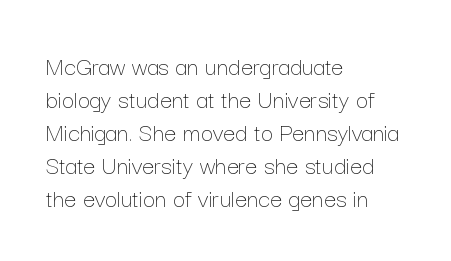
{"italic": "no", "bold": "no", "underline": "no", "align": "left", "line_spacing_ratio": 1.22, "letter_spacing": "normal", "letter_spacing_em": 0.0, "glyph_px": 27}
